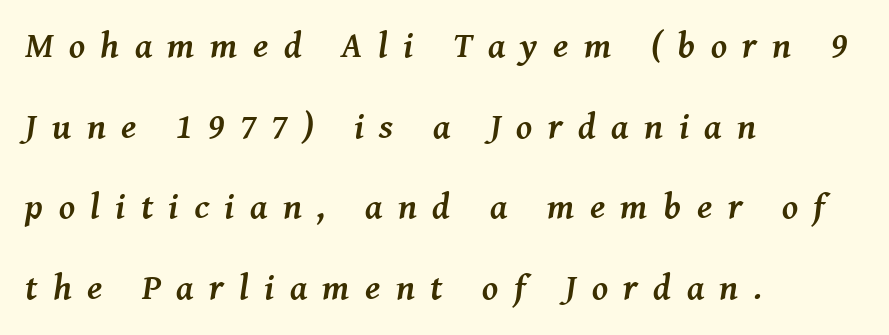
Q: Is the text bold? A: Yes.
Q: Is the text italic (slanted)? A: Yes, it leans right by about 8 degrees.
Q: Is the typeface a serif or a sans-serif typeface? A: Serif.
Q: Is the text underlined? A: No.
Q: How is the paragraph aligned? A: Left-aligned.
Q: Is the spacing between letters normal or unusually wide? A: Unusually wide.
Q: Is the spacing between lines tight, normal or loose? A: Loose.
Q: Width (condensed, normal, or wide)? A: Normal.
Q: Stroke contrast? A: Medium.
Q: x-height? A: Medium.
Q: Monospaced? A: No.
